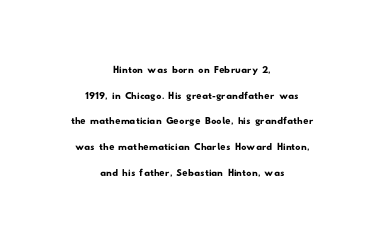
A centered setting, common on invitations and titles, is used for this passage. Bare-footed words on every line. The designer dialed line spacing down below the default. Nobody touched the tracking dial on this one.
